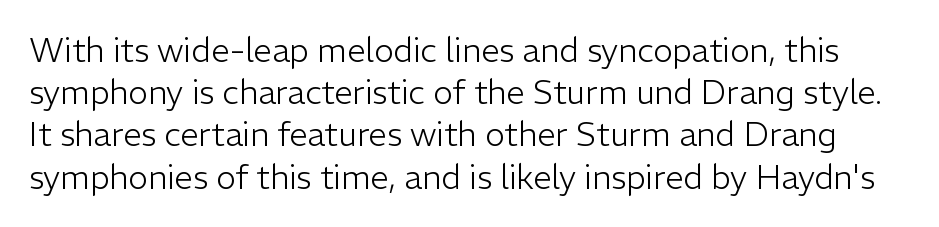
The image shows 33 px light sans-serif type, upright; set normal line spacing (1.28x), normal letter spacing, not underlined; low stroke contrast and a medium x-height.
